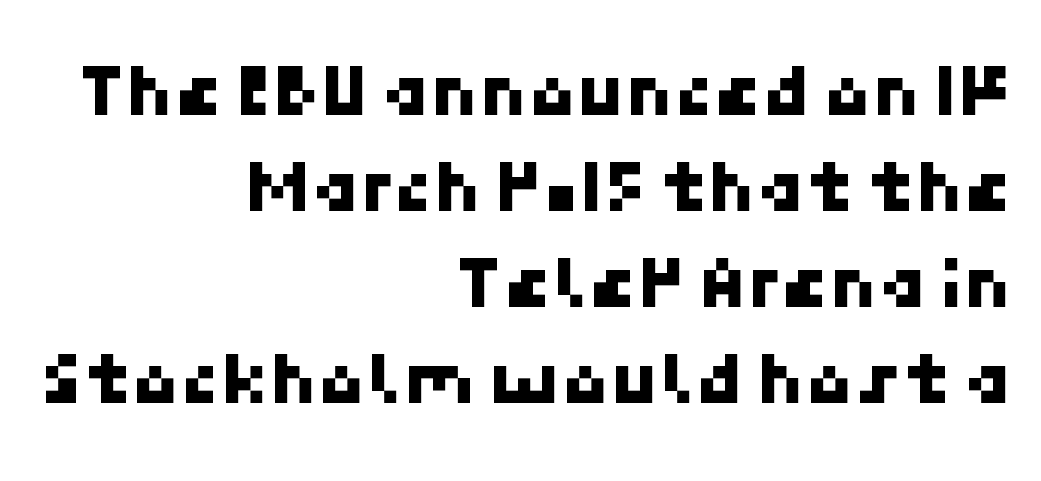
Q: Is the typeface a serif or a sans-serif typeface? A: Sans-serif.
Q: Is the text underlined? A: No.
Q: How is the paragraph aligned? A: Right-aligned.
Q: Is the spacing between letters normal or unusually wide? A: Normal.
Q: Width (condensed, normal, or wide)? A: Normal.
Q: Stroke contrast? A: Low.
Q: x-height? A: Medium.
